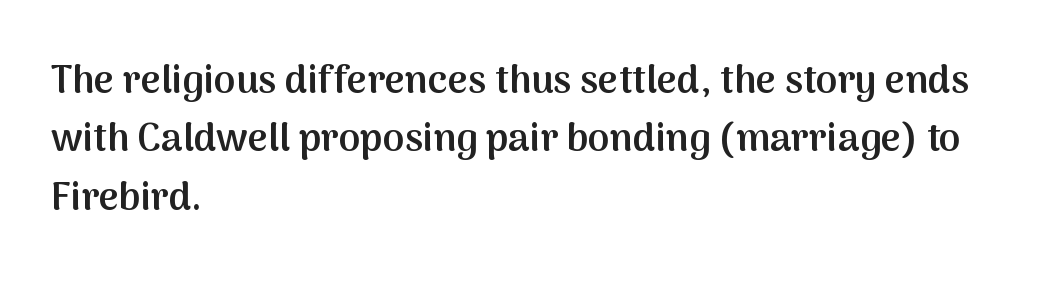
The image shows 39 px semibold sans-serif type, upright; set left-aligned, normal line spacing (1.5x), normal letter spacing, not underlined; medium stroke contrast and a medium x-height.
